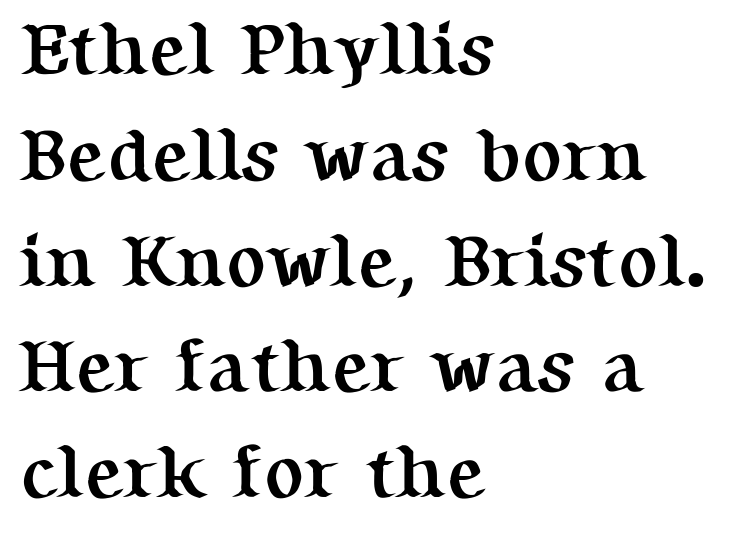
{"serif": "yes", "italic": "no", "bold": "yes", "weight": "semibold", "width": "normal", "stroke_contrast": "medium", "x_height": "medium", "monospaced": "no", "underline": "no", "align": "left", "line_spacing": "normal", "line_spacing_ratio": 1.43, "letter_spacing": "normal", "letter_spacing_em": 0.0, "glyph_px": 74}
